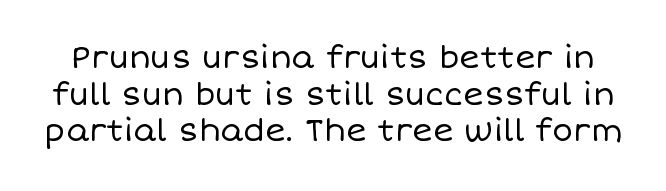
Here the designer chose a conventional face with non-uniform glyph widths. You can tell it's not italic because the verticals are truly vertical. What stands out about the letter spacing? Nothing — it is the standard amount. Clear beneath every line of the passage. A light-to-regular cut is what we see here.
